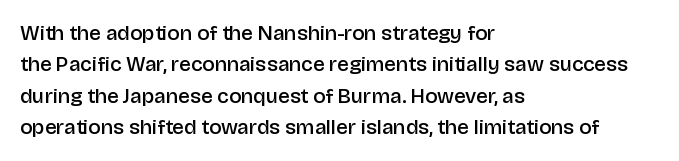
{"italic": "no", "bold": "semi", "underline": "no", "align": "left", "line_spacing": "normal", "line_spacing_ratio": 1.5, "letter_spacing": "normal", "letter_spacing_em": 0.0, "glyph_px": 21}
